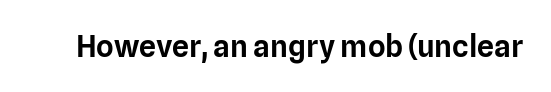
Rendered with straight, roman letterforms. Clear beneath every line of the passage. Short note: letters normally spaced. The letters advance in unequal steps, a hallmark of proportional type.
